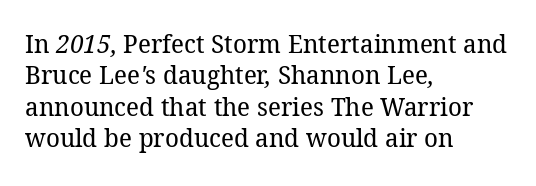
The image shows 26 px text type; set left-aligned, line spacing 1.21x, normal letter spacing, not underlined.
